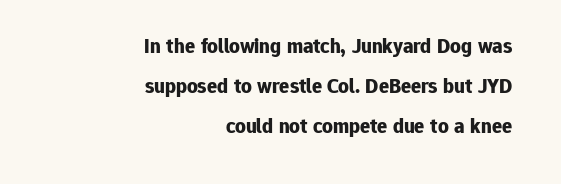
Q: Is the text bold? A: Yes.
Q: Is the text italic (slanted)? A: No, it is upright.
Q: Is the text underlined? A: No.
Q: How is the paragraph aligned? A: Right-aligned.
Q: Is the spacing between letters normal or unusually wide? A: Normal.
Q: Is the spacing between lines tight, normal or loose? A: Loose.
